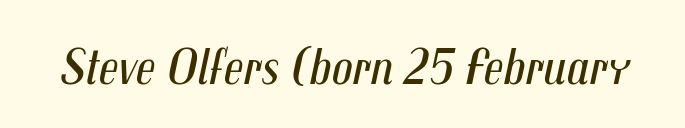
{"italic": "yes", "lean": "right", "slant_degrees": 12, "bold": "no", "weight": "regular", "width": "condensed", "stroke_contrast": "medium", "x_height": "medium", "monospaced": "no", "underline": "no", "letter_spacing": "normal", "letter_spacing_em": 0.0, "glyph_px": 52}
